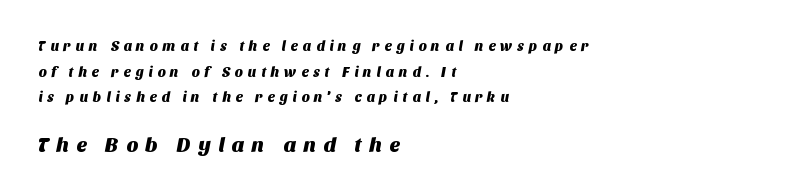
Q: Is the text underlined? A: No.
Q: How is the paragraph aligned? A: Left-aligned.
Q: Is the spacing between letters normal or unusually wide? A: Unusually wide.
Q: Which block of text is set in a larger size, the first (top) or the second (bottom)? A: The second (bottom) one.
